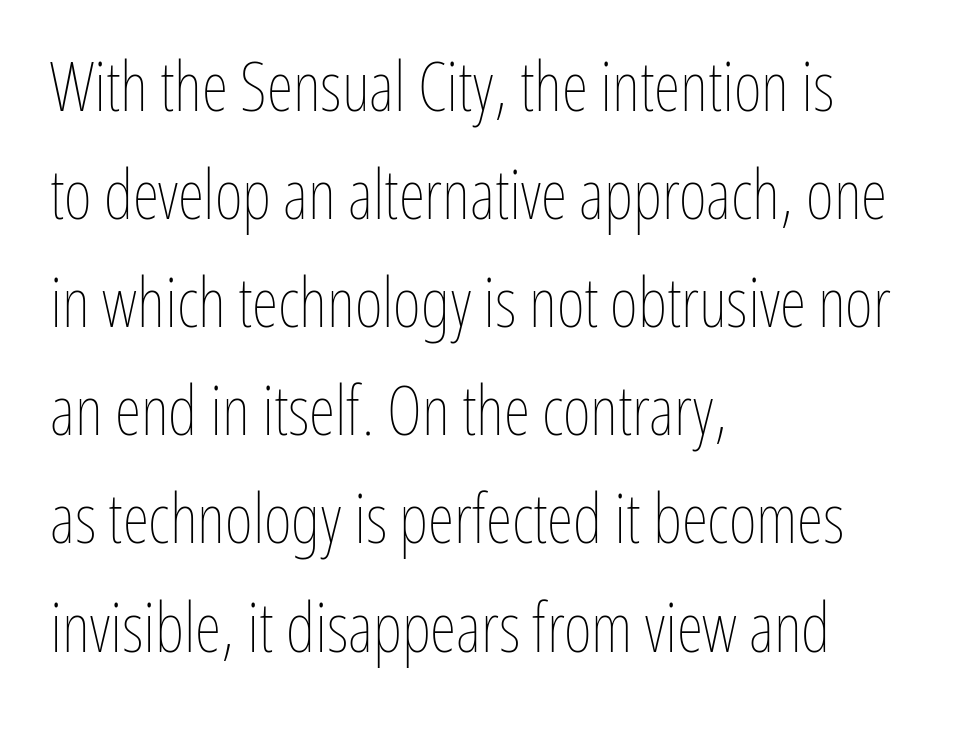
Q: Is the text bold? A: No.
Q: Is the text italic (slanted)? A: No, it is upright.
Q: Is the text underlined? A: No.
Q: How is the paragraph aligned? A: Left-aligned.
Q: Is the spacing between letters normal or unusually wide? A: Normal.
Q: Is the spacing between lines tight, normal or loose? A: Normal.
Q: Width (condensed, normal, or wide)? A: Condensed.
Q: Stroke contrast? A: Low.
Q: x-height? A: Medium.
Q: Monospaced? A: No.
